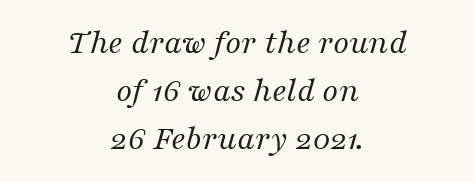
The image shows 36 px regular-weight serif type, italic (leaning right); set centered, normal line spacing (1.33x), normal letter spacing, not underlined; medium stroke contrast and a medium x-height.
